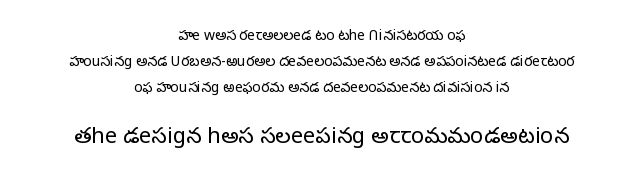
The image shows 22 px text type, upright; set centered, line spacing 1.84x, normal letter spacing, not underlined; the second (bottom) block is 1.57x larger.
